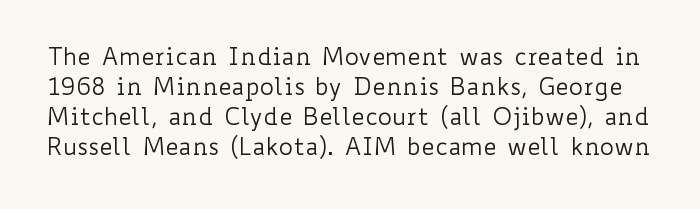
Q: Is the text bold? A: No.
Q: Is the text italic (slanted)? A: No, it is upright.
Q: Is the text underlined? A: No.
Q: Is the spacing between letters normal or unusually wide? A: Normal.
Q: Is the spacing between lines tight, normal or loose? A: Normal.
